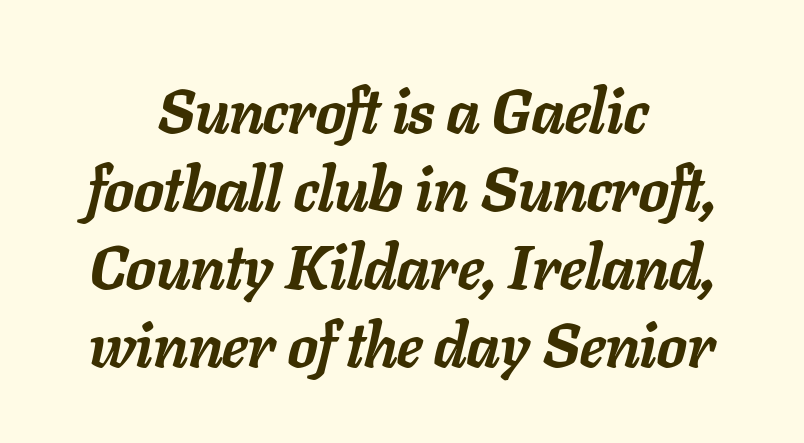
{"italic": "yes", "lean": "right", "slant_degrees": 11, "bold": "yes", "weight": "semibold", "width": "normal", "stroke_contrast": "low", "x_height": "medium", "monospaced": "no", "underline": "no", "align": "center", "line_spacing": "normal", "line_spacing_ratio": 1.26, "letter_spacing": "normal", "letter_spacing_em": 0.0, "glyph_px": 62}
